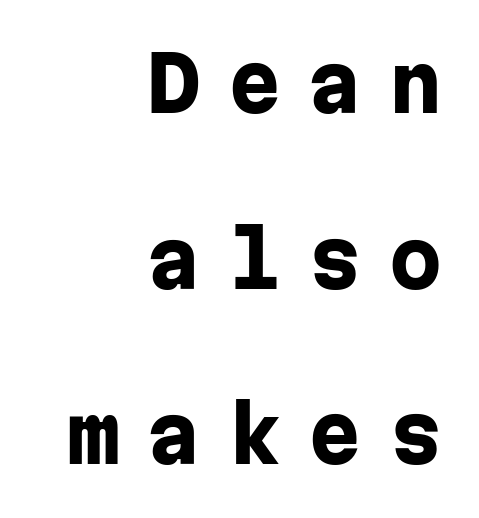
{"serif": "no", "italic": "no", "bold": "yes", "weight": "heavy", "width": "normal", "stroke_contrast": "low", "x_height": "medium", "monospaced": "yes", "underline": "no", "align": "right", "line_spacing": "loose", "line_spacing_ratio": 2.31, "letter_spacing": "wide", "letter_spacing_em": 0.36, "glyph_px": 76}
